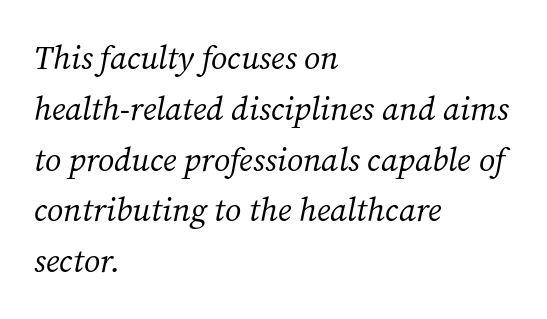
Q: Is the text bold? A: No.
Q: Is the text italic (slanted)? A: Yes, it leans right by about 12 degrees.
Q: Is the typeface a serif or a sans-serif typeface? A: Serif.
Q: Is the text underlined? A: No.
Q: How is the paragraph aligned? A: Left-aligned.
Q: Is the spacing between letters normal or unusually wide? A: Normal.
Q: Is the spacing between lines tight, normal or loose? A: Normal.
Q: Width (condensed, normal, or wide)? A: Normal.
Q: Stroke contrast? A: Medium.
Q: x-height? A: Medium.
Q: Monospaced? A: No.
